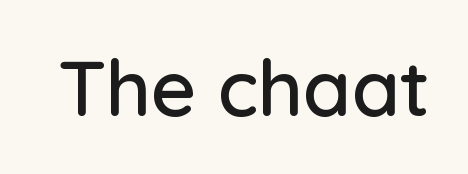
Q: Is the text italic (slanted)? A: No, it is upright.
Q: Is the typeface a serif or a sans-serif typeface? A: Sans-serif.
Q: Is the text underlined? A: No.
Q: Is the spacing between letters normal or unusually wide? A: Normal.
Q: Width (condensed, normal, or wide)? A: Normal.
Q: Stroke contrast? A: Low.
Q: x-height? A: Medium.
Q: Monospaced? A: No.
